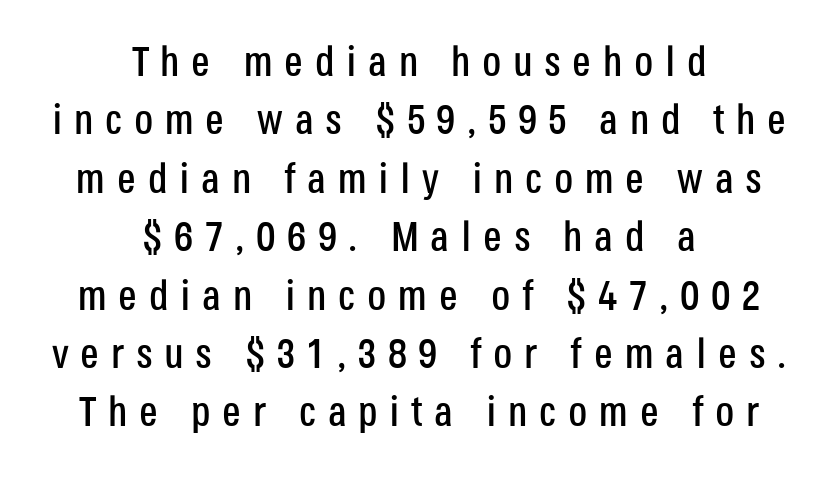
The image shows 42 px condensed sans-serif type, upright; set centered, normal line spacing (1.39x), unusually wide letter spacing (+0.28 em), not underlined; low stroke contrast and a large x-height.
